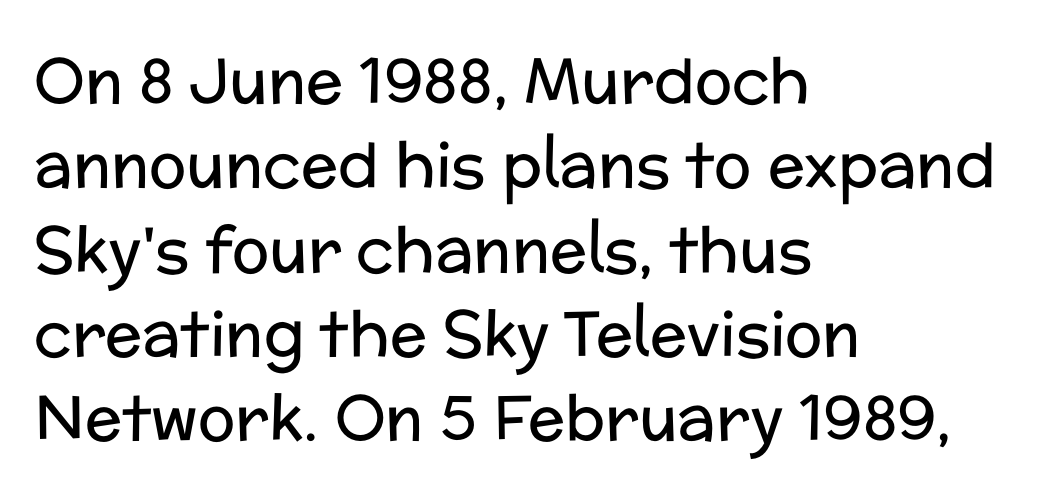
{"serif": "no", "italic": "no", "bold": "no", "weight": "regular", "width": "normal", "stroke_contrast": "low", "x_height": "medium", "monospaced": "no", "underline": "no", "align": "left", "line_spacing": "normal", "line_spacing_ratio": 1.36, "letter_spacing": "normal", "letter_spacing_em": 0.0, "glyph_px": 62}
